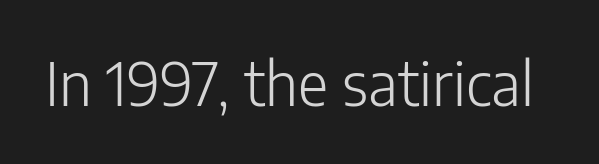
Q: Is the text bold? A: No.
Q: Is the text italic (slanted)? A: No, it is upright.
Q: Is the typeface a serif or a sans-serif typeface? A: Sans-serif.
Q: Is the text underlined? A: No.
Q: Is the spacing between letters normal or unusually wide? A: Normal.
Q: Width (condensed, normal, or wide)? A: Normal.
Q: Stroke contrast? A: Low.
Q: x-height? A: Medium.
Q: Monospaced? A: No.
